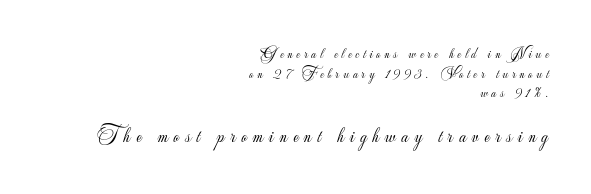
The image shows 22 px text type; set right-aligned, normal line spacing (1.31x), unusually wide letter spacing (+0.26 em), not underlined; the second (bottom) block is 1.47x larger.
